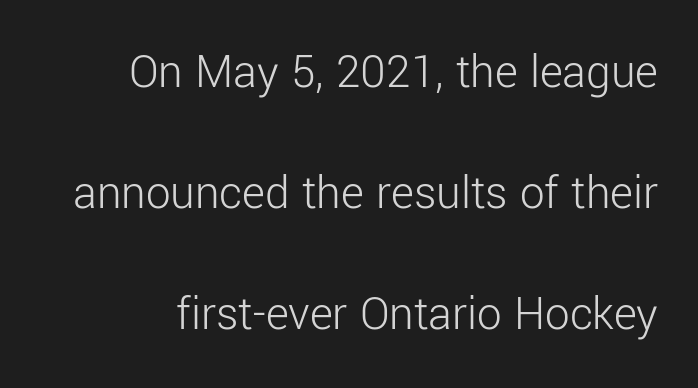
This is not heavy type; no bold has been used. Serif or sans? Sans — the stroke terminals are bare. The vertical gap from one line to the next is large. Standard letterfit; no display-style spreading of the glyphs.
